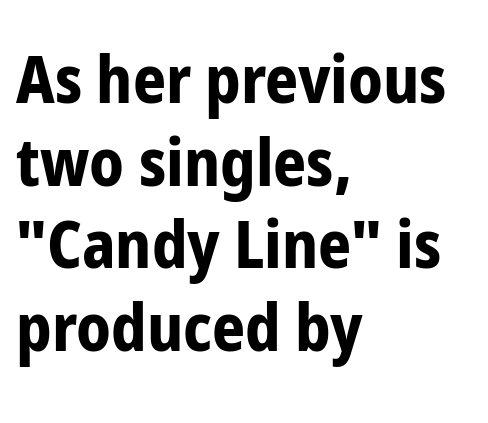
Q: Is the text bold? A: Yes.
Q: Is the text italic (slanted)? A: No, it is upright.
Q: Is the typeface a serif or a sans-serif typeface? A: Sans-serif.
Q: Is the text underlined? A: No.
Q: How is the paragraph aligned? A: Left-aligned.
Q: Is the spacing between letters normal or unusually wide? A: Normal.
Q: Is the spacing between lines tight, normal or loose? A: Normal.
Q: Width (condensed, normal, or wide)? A: Condensed.
Q: Stroke contrast? A: Low.
Q: x-height? A: Medium.
Q: Monospaced? A: No.
